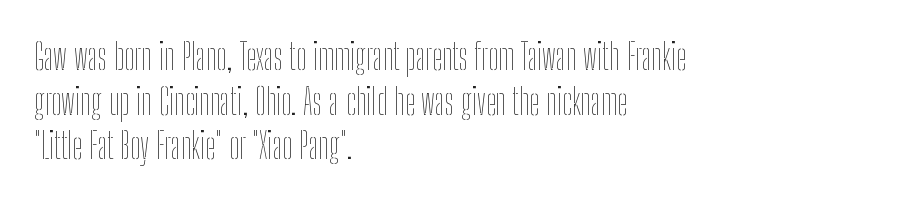
A bare baseline throughout the passage. These lines are rendered in a variable-pitch font. Reading down the block, your eye returns to a fixed left position each line. You could call the tracking neutral — neither tight nor loose. This is the regular roman posture of the typeface.
